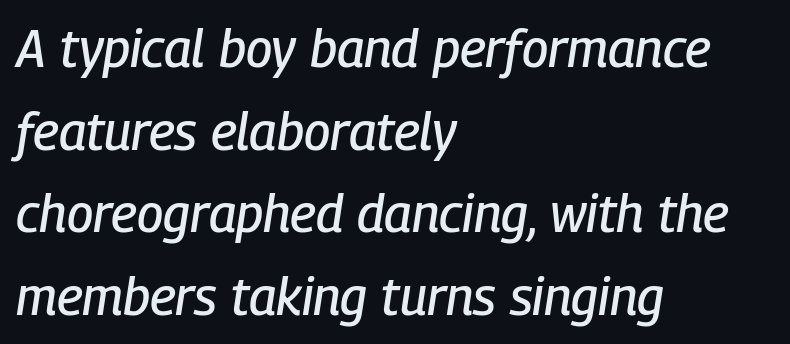
Nobody touched the tracking dial on this one. Each line starts at the same left margin while the right side varies. Is this a fixed-width face? No — the glyphs have proportional, varying widths. The block of text has a typical density, with ordinary space between rows. The string is rendered with underlining switched off. Every character sits at an angle, as italics do.
